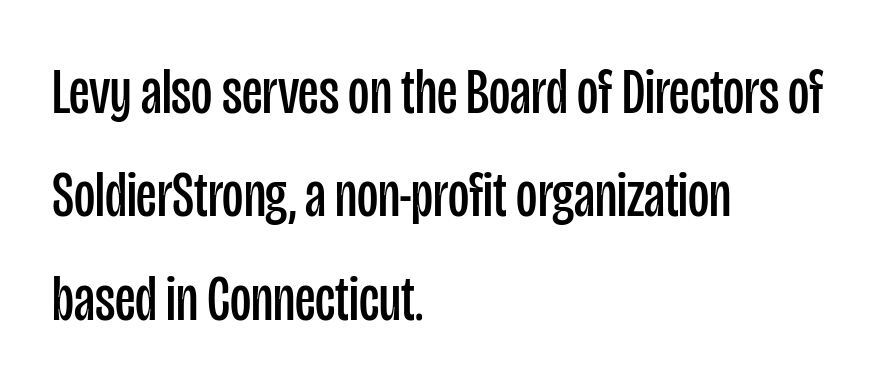
{"serif": "no", "italic": "no", "bold": "no", "weight": "regular", "width": "condensed", "stroke_contrast": "low", "x_height": "large", "monospaced": "no", "underline": "no", "align": "left", "line_spacing": "normal", "line_spacing_ratio": 1.59, "letter_spacing": "normal", "letter_spacing_em": 0.0, "glyph_px": 65}
